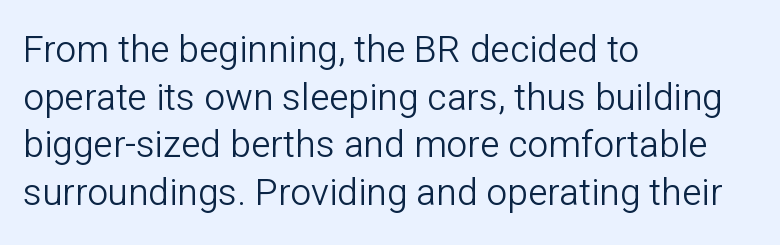
The image shows 37 px light sans-serif type, upright; set left-aligned, normal line spacing (1.29x), normal letter spacing, not underlined; low stroke contrast and a medium x-height.
